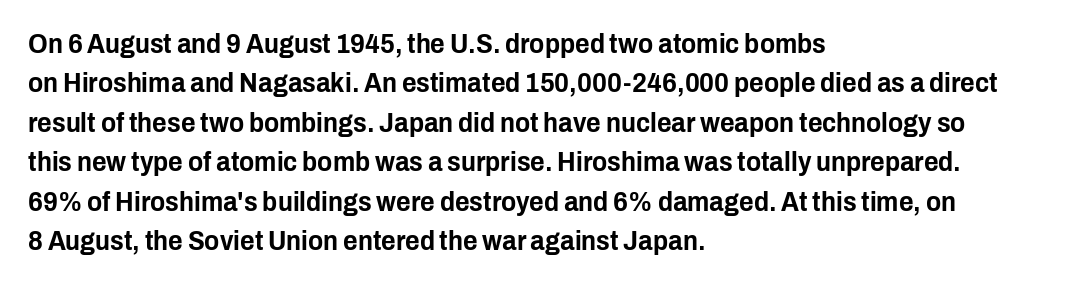
Line spacing here is normal. Every character sits straight up, as roman type does. The rendering shows plain stroke endings on the letterforms — a sans-serif design. The passage shown is not underscored anywhere. Compared with a centered layout, this one pins lines to the left instead. You could call the tracking neutral — neither tight nor loose.
